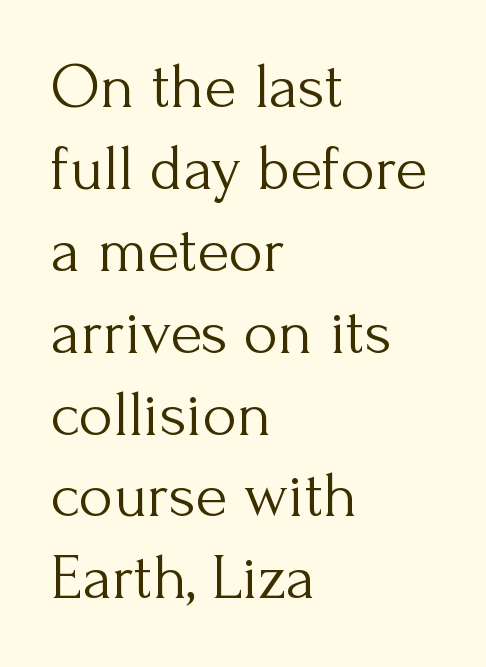
{"serif": "yes", "italic": "no", "bold": "no", "weight": "light", "width": "normal", "stroke_contrast": "medium", "x_height": "small", "monospaced": "no", "underline": "no", "align": "left", "line_spacing": "normal", "line_spacing_ratio": 1.26, "letter_spacing": "normal", "letter_spacing_em": 0.0, "glyph_px": 65}
